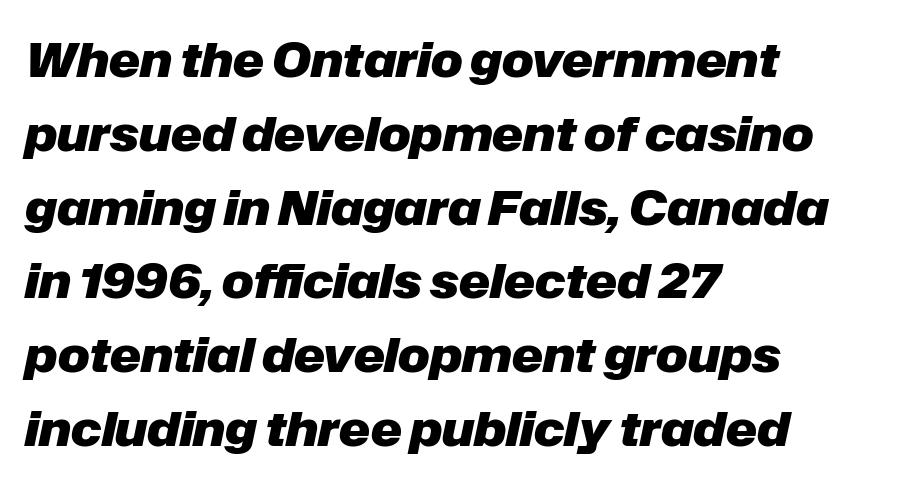
Letters rest on an invisible, unmarked baseline. Here the designer chose a conventional face with non-uniform glyph widths. Standard letterfit; no display-style spreading of the glyphs. A student would call this left alignment; a typographer would say flush left, rag right. Summary of weight: heavy, a full bold.
